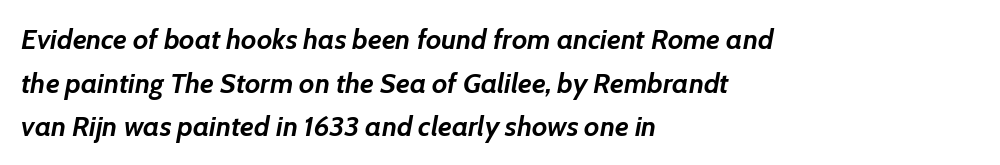
{"italic": "yes", "lean": "right", "slant_degrees": 7, "bold": "yes", "weight": "semibold", "width": "normal", "stroke_contrast": "low", "x_height": "medium", "monospaced": "no", "underline": "no", "align": "left", "line_spacing": "normal", "line_spacing_ratio": 1.56, "letter_spacing": "normal", "letter_spacing_em": 0.0, "glyph_px": 28}
